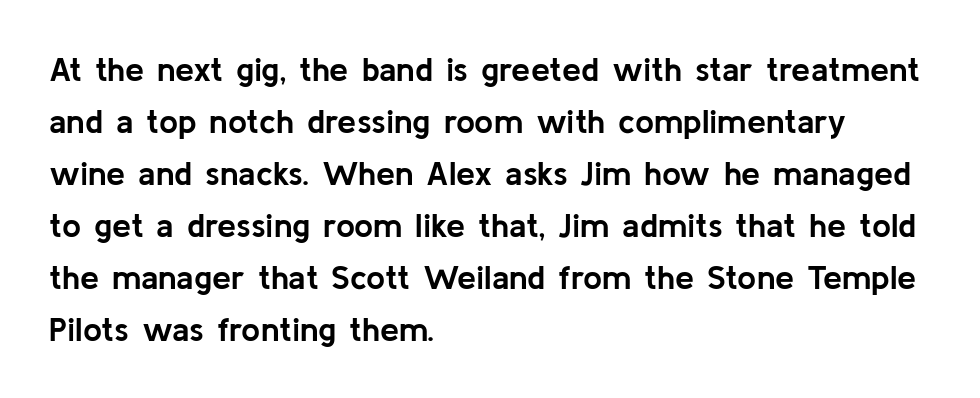
No extra tracking has been applied to these lines. Here the designer chose a conventional face with non-uniform glyph widths. Notice how the stems are strictly vertical — no italics here. This rendering employs a face without finishing strokes, i.e., a sans-serif. This sample is left-justified, so line endings fall wherever the words run out.
